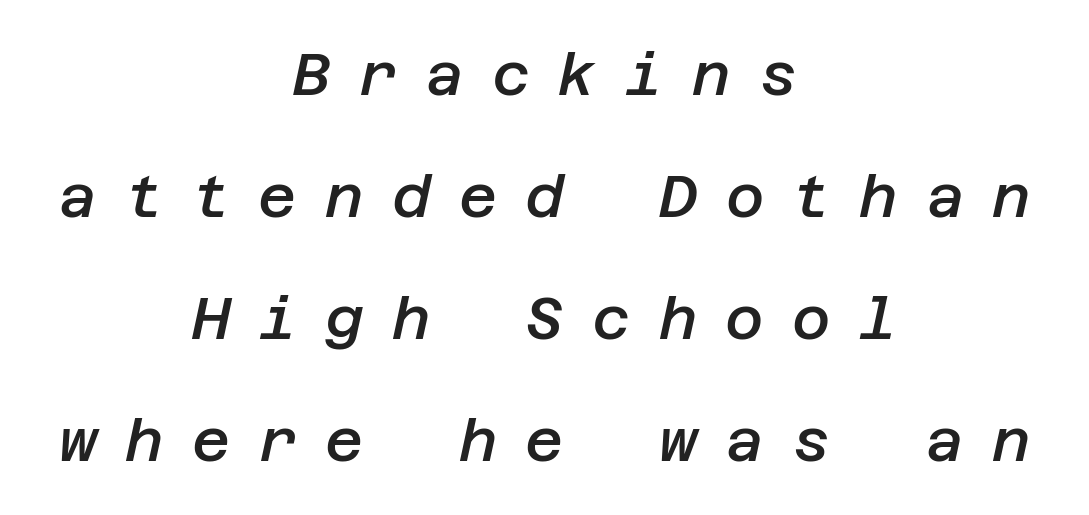
{"italic": "yes", "lean": "right", "slant_degrees": 12, "bold": "semi", "weight": "semibold", "width": "normal", "stroke_contrast": "low", "x_height": "large", "underline": "no", "align": "center", "line_spacing": "loose", "line_spacing_ratio": 2.07, "letter_spacing": "wide", "letter_spacing_em": 0.48, "glyph_px": 59}
